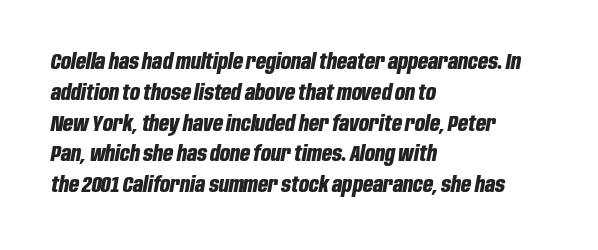
{"italic": "yes", "lean": "right", "slant_degrees": 10, "bold": "yes", "underline": "no", "align": "left", "line_spacing": "normal", "line_spacing_ratio": 1.4, "letter_spacing": "normal", "letter_spacing_em": 0.0, "glyph_px": 22}
